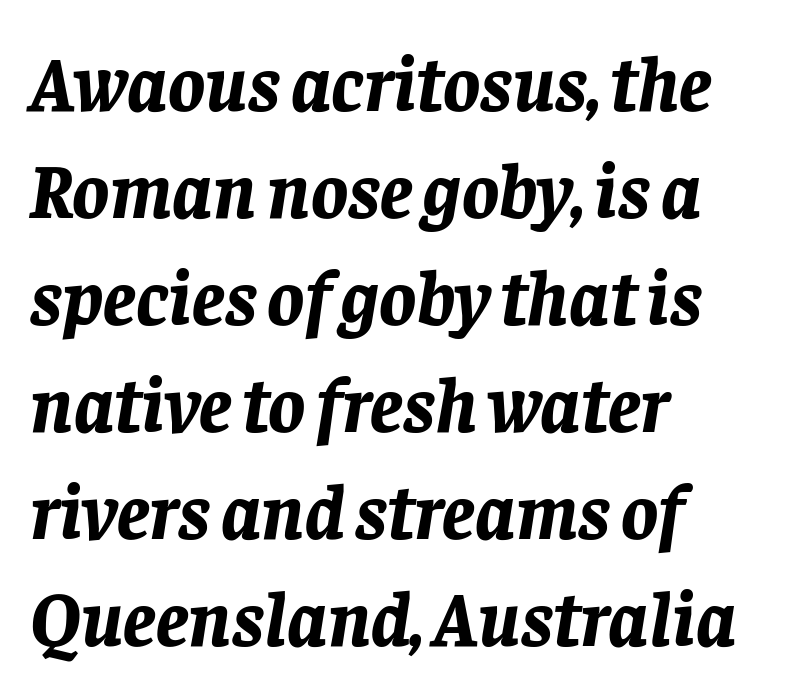
The letters are bold, with thick, heavy strokes. Between one letter and the next there's only the usual sliver of space. Notice how descenders clear the ascenders below comfortably — that's standard leading. The paragraph shown leans on its left margin. Would a proofreader flag this as italicized? Yes. Words float on clear page, feet unadorned.
